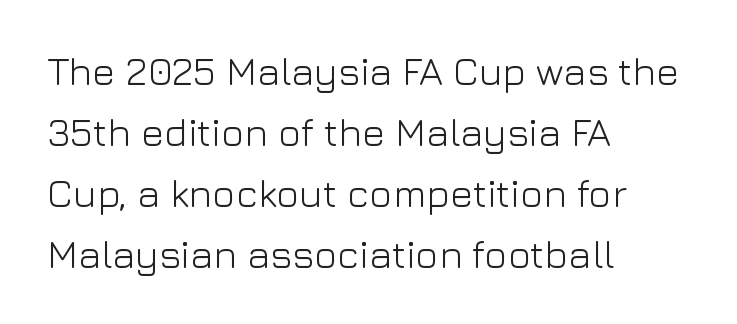
Font category for this specimen: sans-serif. Any mark beneath the type? The region is blank. Compared with a typical body face, this is equally light or lighter still. Each letter keeps its own natural width here, so spacing adapts to shape.
